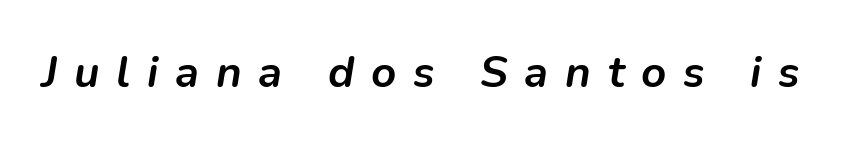
Q: Is the text bold? A: Yes.
Q: Is the text italic (slanted)? A: Yes, it leans right by about 9 degrees.
Q: Is the text underlined? A: No.
Q: Is the spacing between letters normal or unusually wide? A: Unusually wide.
Q: Width (condensed, normal, or wide)? A: Normal.
Q: Stroke contrast? A: Low.
Q: x-height? A: Medium.
Q: Monospaced? A: No.
